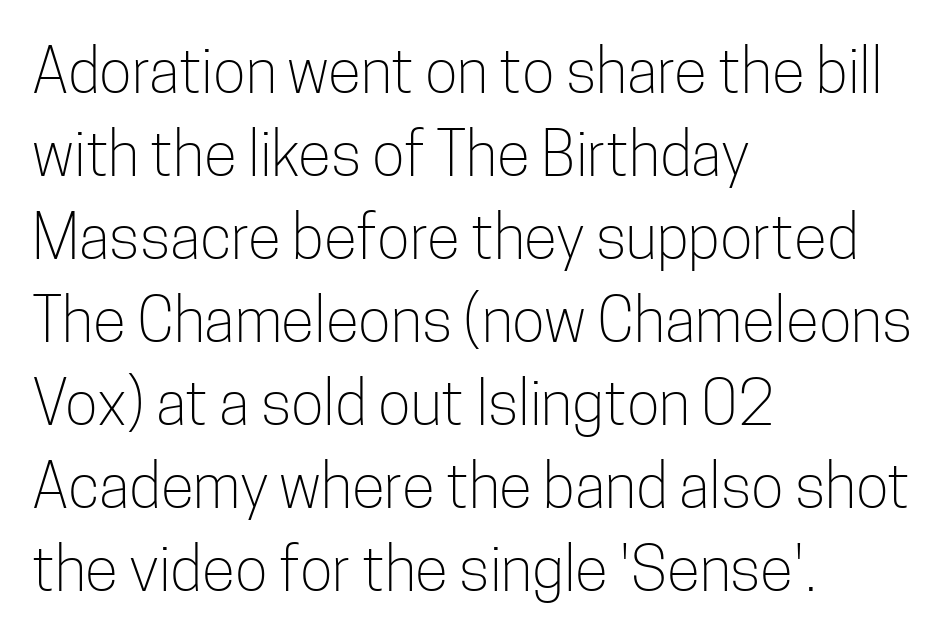
Q: Is the text bold? A: No.
Q: Is the text italic (slanted)? A: No, it is upright.
Q: Is the typeface a serif or a sans-serif typeface? A: Sans-serif.
Q: Is the text underlined? A: No.
Q: How is the paragraph aligned? A: Left-aligned.
Q: Is the spacing between letters normal or unusually wide? A: Normal.
Q: Is the spacing between lines tight, normal or loose? A: Normal.
Q: Width (condensed, normal, or wide)? A: Condensed.
Q: Stroke contrast? A: Low.
Q: x-height? A: Medium.
Q: Monospaced? A: No.
